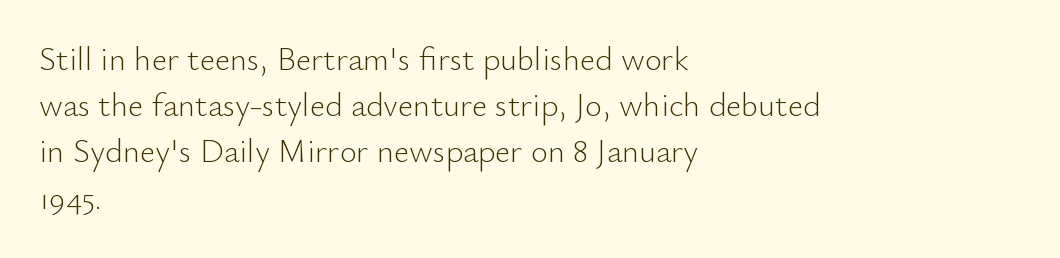
Q: Is the text bold? A: No.
Q: Is the text italic (slanted)? A: No, it is upright.
Q: Is the typeface a serif or a sans-serif typeface? A: Sans-serif.
Q: Is the text underlined? A: No.
Q: How is the paragraph aligned? A: Left-aligned.
Q: Is the spacing between letters normal or unusually wide? A: Normal.
Q: Is the spacing between lines tight, normal or loose? A: Normal.
Q: Width (condensed, normal, or wide)? A: Normal.
Q: Stroke contrast? A: Low.
Q: x-height? A: Small.
Q: Monospaced? A: No.
